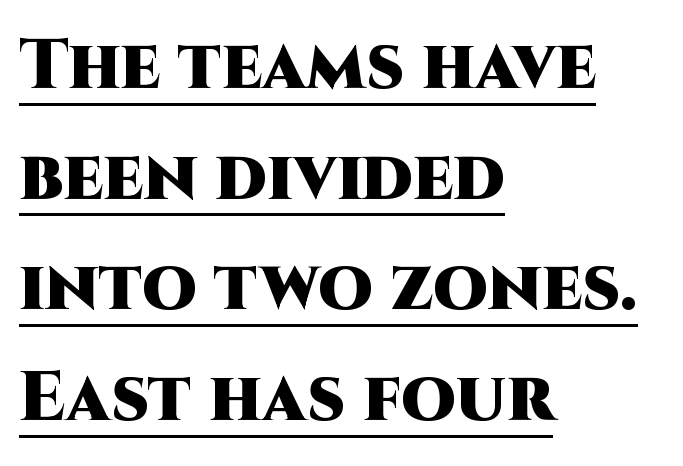
Q: Is the text bold? A: Yes.
Q: Is the text italic (slanted)? A: No, it is upright.
Q: Is the typeface a serif or a sans-serif typeface? A: Sans-serif.
Q: Is the text underlined? A: Yes.
Q: How is the paragraph aligned? A: Left-aligned.
Q: Is the spacing between letters normal or unusually wide? A: Normal.
Q: Is the spacing between lines tight, normal or loose? A: Normal.
Q: Width (condensed, normal, or wide)? A: Normal.
Q: Stroke contrast? A: High.
Q: x-height? A: Large.
Q: Monospaced? A: No.
